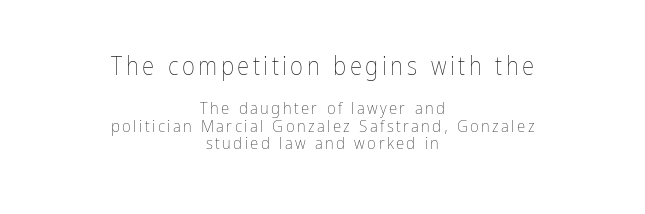
The image shows 25 px text type, upright; set centered, tight line spacing (1.04x), not underlined; the first (top) block is 1.47x larger.
